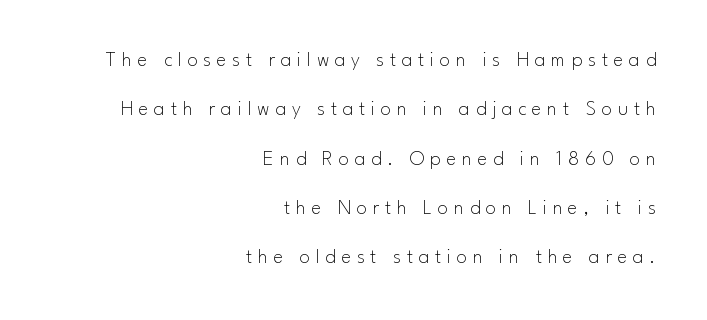
The image shows 21 px text type, upright; set right-aligned, loose line spacing (2.35x), unusually wide letter spacing (+0.27 em), not underlined.
